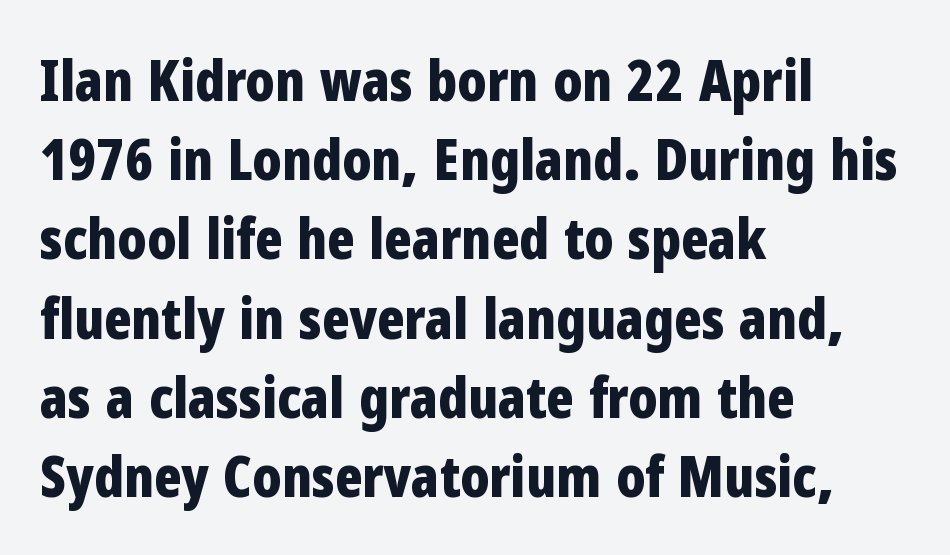
Q: Is the text bold? A: Yes.
Q: Is the text italic (slanted)? A: No, it is upright.
Q: Is the typeface a serif or a sans-serif typeface? A: Sans-serif.
Q: Is the text underlined? A: No.
Q: How is the paragraph aligned? A: Left-aligned.
Q: Is the spacing between letters normal or unusually wide? A: Normal.
Q: Is the spacing between lines tight, normal or loose? A: Normal.
Q: Width (condensed, normal, or wide)? A: Condensed.
Q: Stroke contrast? A: Low.
Q: x-height? A: Medium.
Q: Monospaced? A: No.
